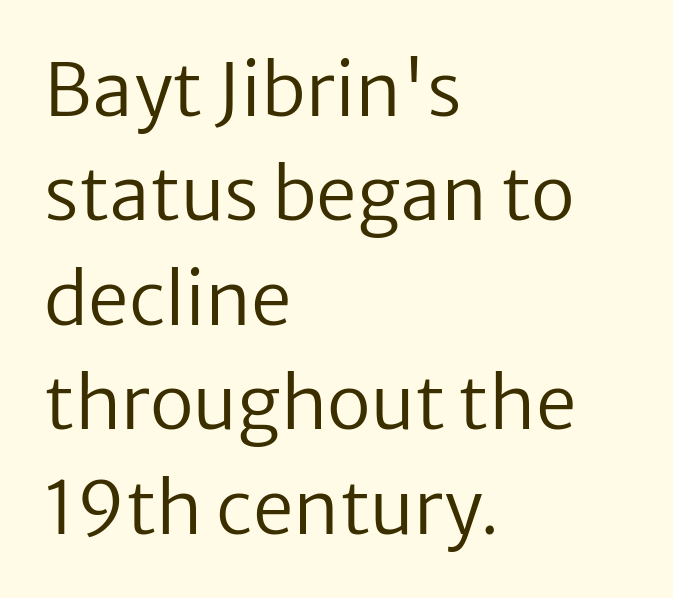
{"serif": "no", "italic": "no", "bold": "no", "weight": "regular", "width": "normal", "stroke_contrast": "low", "x_height": "medium", "monospaced": "no", "underline": "no", "align": "left", "line_spacing": "normal", "line_spacing_ratio": 1.43, "letter_spacing": "normal", "letter_spacing_em": 0.0, "glyph_px": 73}
